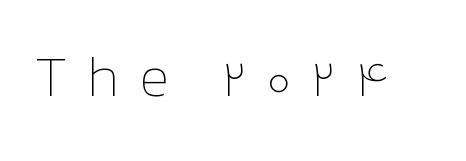
Descenders hang freely into open space. Is this a heavy cut? Hardly; it is regular or lighter. Rendered with straight, roman letterforms. The face used here is proportionally spaced, like ordinary book or web type.
